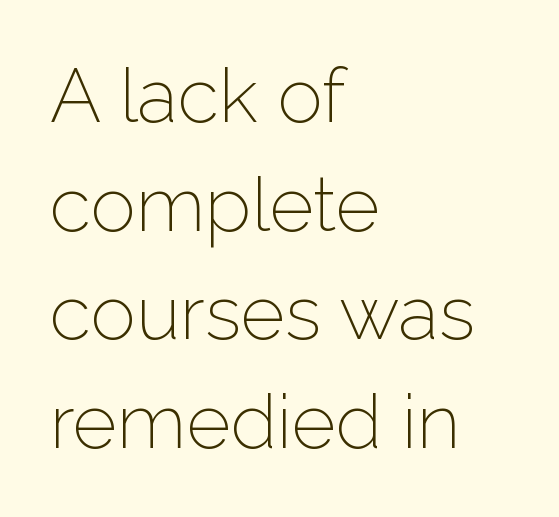
{"serif": "no", "italic": "no", "bold": "no", "weight": "light", "width": "normal", "stroke_contrast": "low", "x_height": "medium", "monospaced": "no", "underline": "no", "align": "left", "line_spacing": "normal", "line_spacing_ratio": 1.43, "letter_spacing": "normal", "letter_spacing_em": 0.0, "glyph_px": 76}
